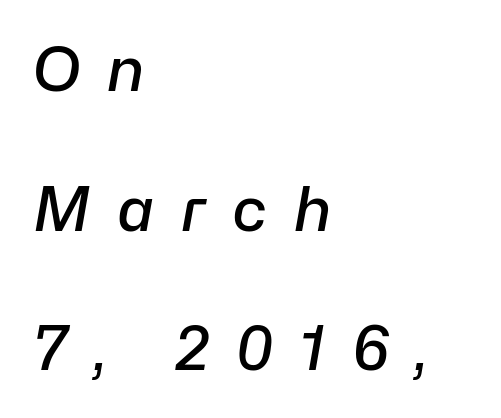
Slightly chunky letters — semibold, I'd say, not full bold. A typesetter would call this heavily tracked-out type. You could not count columns in this text — the font is proportionally spaced. Successive baselines arrive slowly, with a big drop between each.
